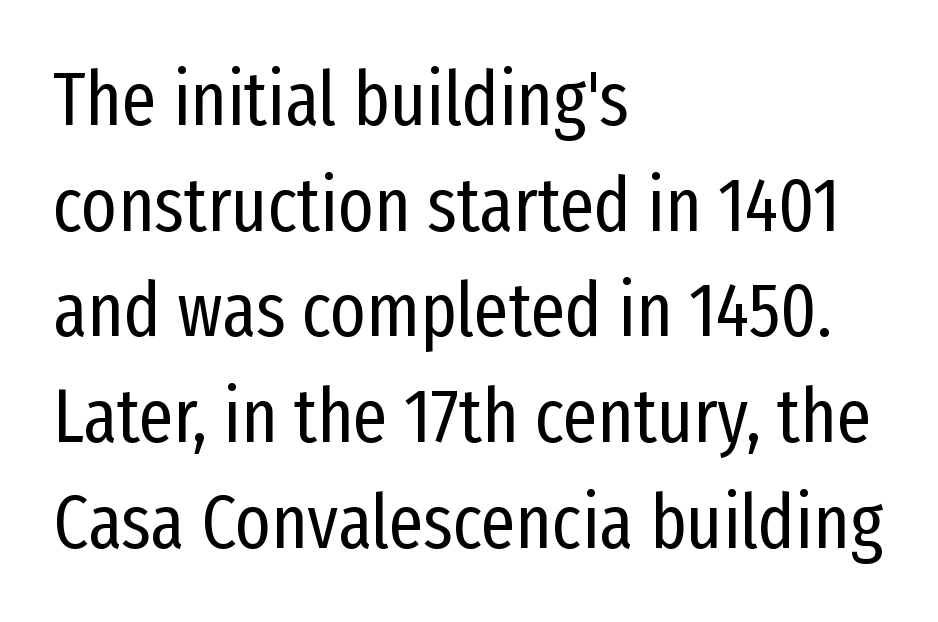
{"serif": "no", "italic": "no", "bold": "no", "weight": "regular", "width": "condensed", "stroke_contrast": "low", "x_height": "medium", "monospaced": "no", "underline": "no", "align": "left", "line_spacing": "normal", "line_spacing_ratio": 1.39, "letter_spacing": "normal", "letter_spacing_em": 0.0, "glyph_px": 76}
